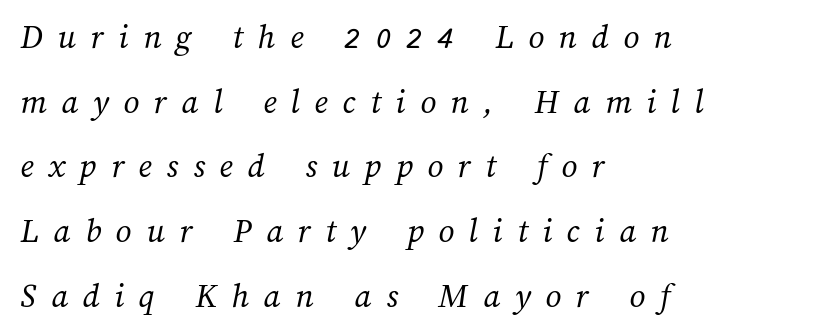
The image shows 35 px regular-weight type; set left-aligned, line spacing 1.85x, unusually wide letter spacing (+0.42 em), not underlined; medium stroke contrast and a medium x-height.
